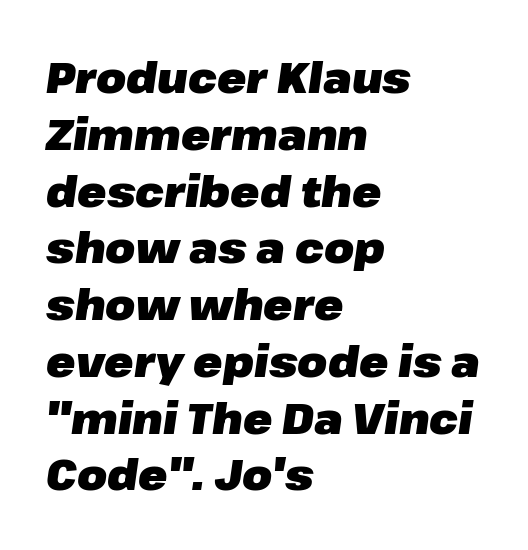
The image shows 43 px heavy type, italic (leaning right); set left-aligned, normal line spacing (1.32x), normal letter spacing, not underlined; low stroke contrast and a medium x-height.
